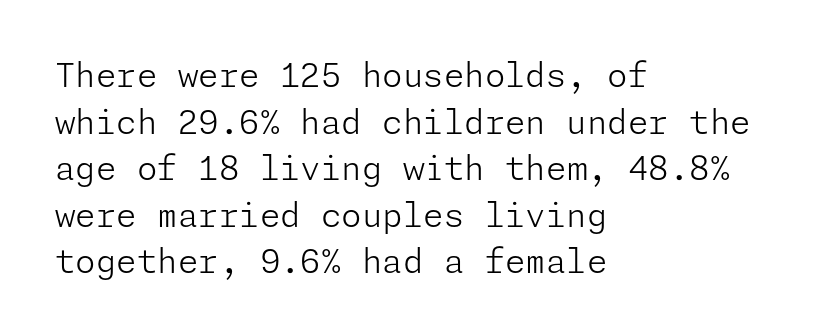
{"serif": "no", "italic": "no", "bold": "no", "weight": "light", "width": "normal", "stroke_contrast": "low", "x_height": "medium", "underline": "no", "align": "left", "line_spacing": "normal", "line_spacing_ratio": 1.41, "letter_spacing": "normal", "letter_spacing_em": 0.0, "glyph_px": 33}
